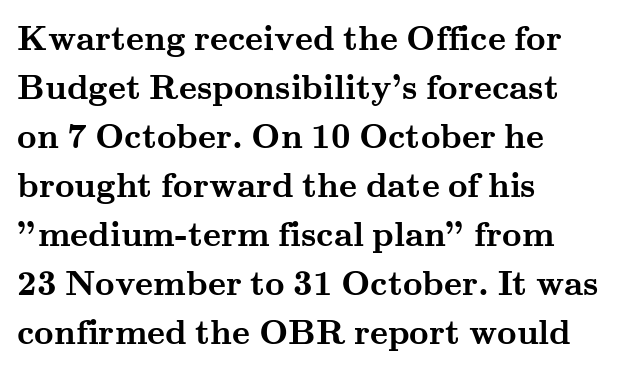
{"serif": "yes", "italic": "no", "bold": "yes", "weight": "semibold", "width": "wide", "stroke_contrast": "medium", "x_height": "small", "monospaced": "no", "underline": "no", "align": "left", "line_spacing": "normal", "line_spacing_ratio": 1.44, "letter_spacing": "normal", "letter_spacing_em": 0.0, "glyph_px": 34}
